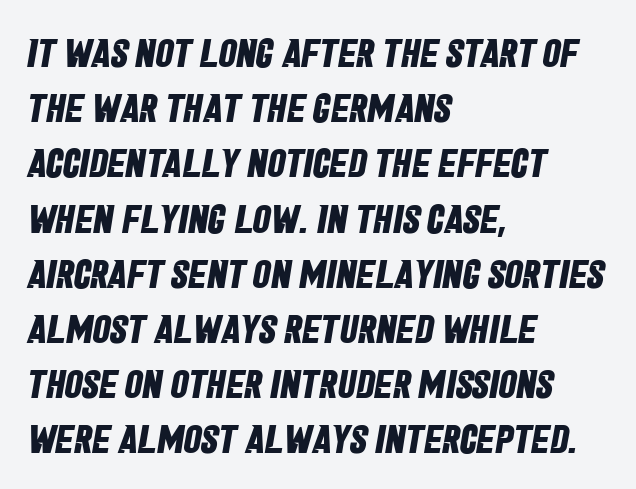
The image shows 40 px bold, condensed sans-serif type; set left-aligned, normal line spacing (1.38x), normal letter spacing, not underlined; low stroke contrast and a large x-height.
